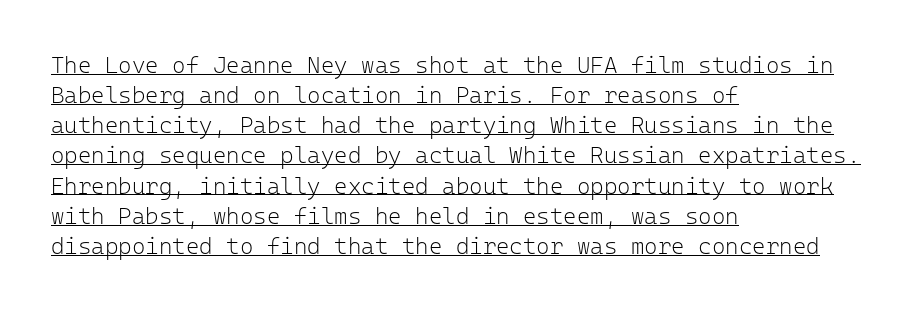
Stems and bowls with no extra thickness — not bold. Look at the tracking — it's just the regular setting, nothing added. What decoration does the sample have? An underline. No italicization has been applied; the sample stays upright. Reading down the column, the eye jumps a familiar distance to each next line. These lines stack with their left ends in a neat column.
